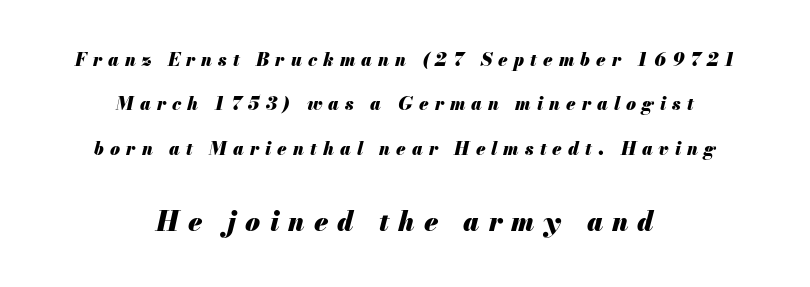
Q: Is the text bold? A: Yes.
Q: Is the text italic (slanted)? A: Yes, it leans right by about 13 degrees.
Q: Is the text underlined? A: No.
Q: How is the paragraph aligned? A: Centered.
Q: Is the spacing between letters normal or unusually wide? A: Unusually wide.
Q: Is the spacing between lines tight, normal or loose? A: Loose.
Q: Which block of text is set in a larger size, the first (top) or the second (bottom)? A: The second (bottom) one.
